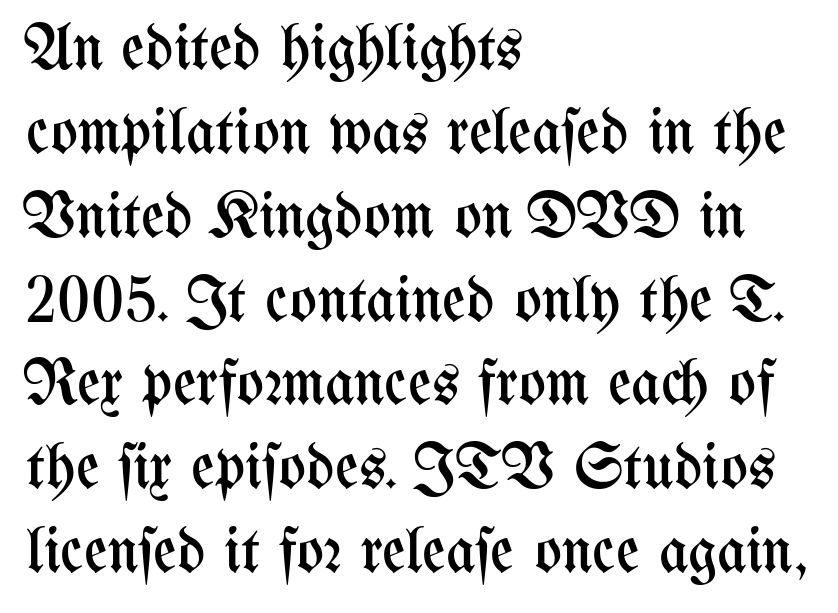
Honestly, the letter spacing is just normal — you wouldn't notice it. The baseline area is clear. This is roman type, the default non-slanted kind. The rag falls on the right side of this text block.
